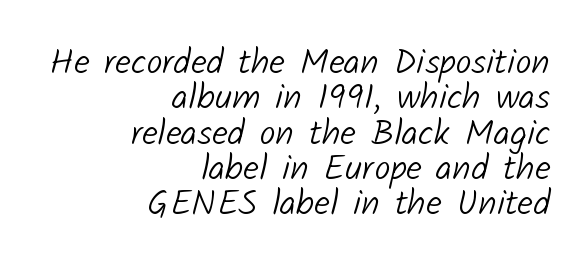
Q: Is the text bold? A: No.
Q: Is the typeface a serif or a sans-serif typeface? A: Sans-serif.
Q: Is the text underlined? A: No.
Q: How is the paragraph aligned? A: Right-aligned.
Q: Is the spacing between letters normal or unusually wide? A: Normal.
Q: Is the spacing between lines tight, normal or loose? A: Tight.
Q: Width (condensed, normal, or wide)? A: Normal.
Q: Stroke contrast? A: Low.
Q: x-height? A: Medium.
Q: Monospaced? A: No.
